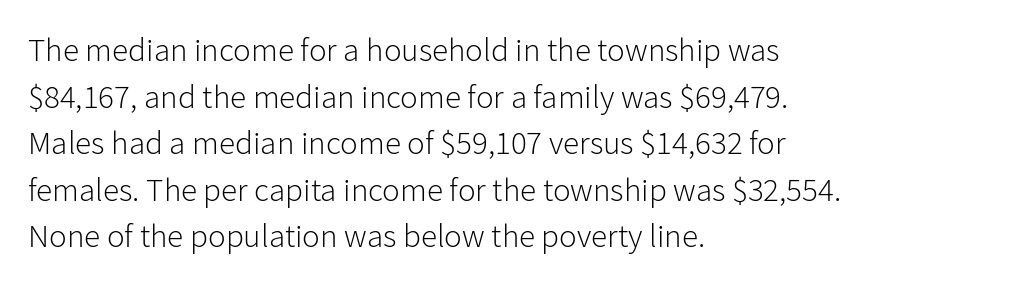
The passage shown is typed in a proportional face where columns would drift. The letters carry no serifs — their stems end cleanly without finishing strokes. Compared with typical paragraphs, the rows here are spaced about the same. The face used here is rendered with its standard letterfit. Bare-footed words on every line. The lettering stays uniformly vertical, giving the passage a roman look.
